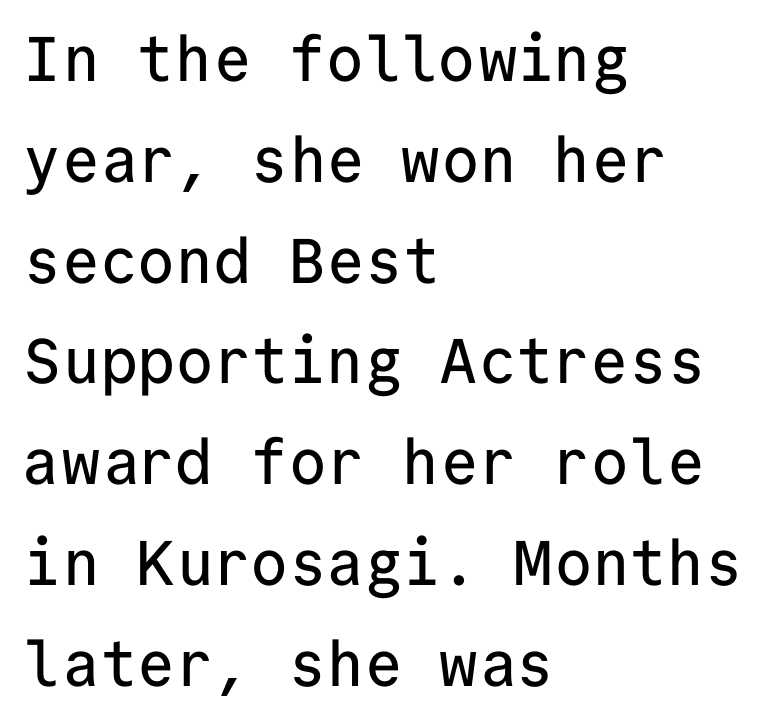
Q: Is the text italic (slanted)? A: No, it is upright.
Q: Is the typeface a serif or a sans-serif typeface? A: Sans-serif.
Q: Is the text underlined? A: No.
Q: How is the paragraph aligned? A: Left-aligned.
Q: Is the spacing between letters normal or unusually wide? A: Normal.
Q: Is the spacing between lines tight, normal or loose? A: Normal.
Q: Width (condensed, normal, or wide)? A: Normal.
Q: Stroke contrast? A: Low.
Q: x-height? A: Medium.
Q: Monospaced? A: Yes.
